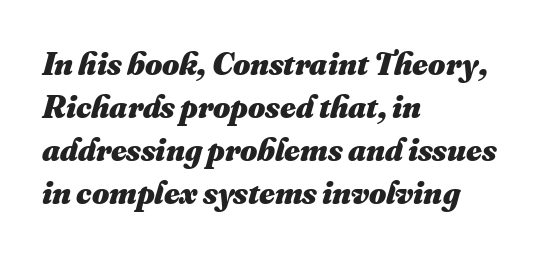
{"bold": "yes", "weight": "heavy", "width": "normal", "stroke_contrast": "medium", "x_height": "small", "monospaced": "no", "underline": "no", "align": "left", "line_spacing": "normal", "line_spacing_ratio": 1.3, "letter_spacing": "normal", "letter_spacing_em": 0.0, "glyph_px": 33}
